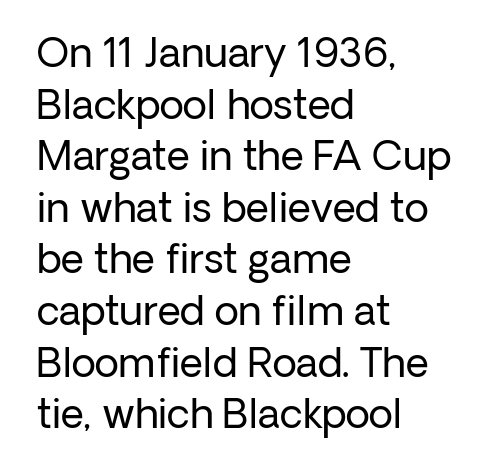
Type style note: lacks serifs. Regular leading. Upright lettering throughout. Which margin do the lines hug? The left one — the right edge is uneven.
